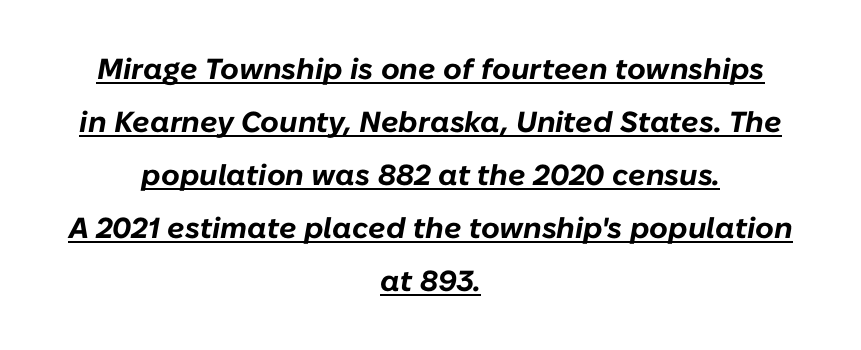
The image shows 29 px bold type, italic (leaning right); set centered, line spacing 1.83x, normal letter spacing, underlined; low stroke contrast and a medium x-height.
